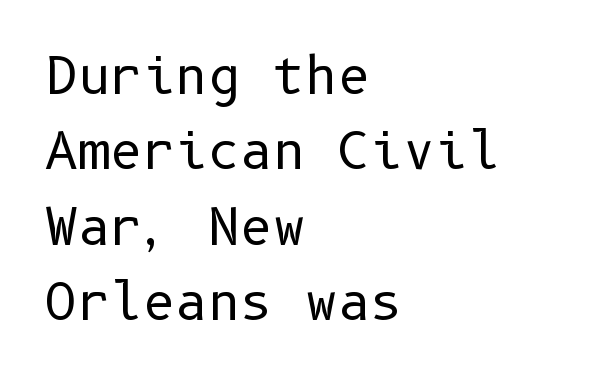
The passage is arranged the way most books set body copy — flush left. Stroke thickness stays within the range of a standard reading face or lighter. A typesetter would mark this as roman, not italic. I'd call this a sans setting — the letters go barefoot. The rows are spaced the way most documents space them. The horizontal fit of the characters is conventional and even.
